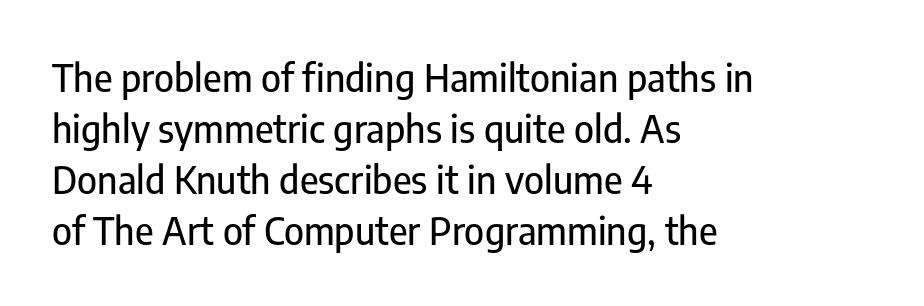
{"serif": "no", "italic": "no", "width": "condensed", "stroke_contrast": "low", "x_height": "medium", "monospaced": "no", "underline": "no", "align": "left", "line_spacing": "normal", "line_spacing_ratio": 1.34, "letter_spacing": "normal", "letter_spacing_em": 0.0, "glyph_px": 38}
